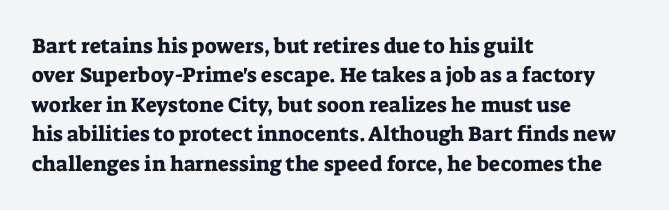
{"italic": "no", "underline": "no", "align": "left", "line_spacing": "normal", "line_spacing_ratio": 1.4, "letter_spacing": "normal", "letter_spacing_em": 0.0, "glyph_px": 21}
